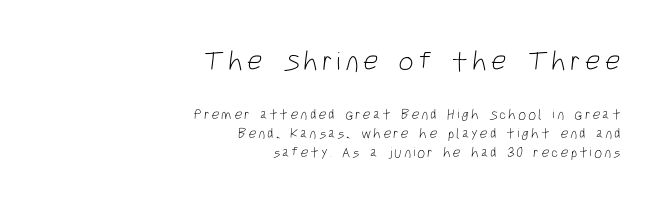
{"bold": "no", "underline": "no", "align": "right", "line_spacing": "normal", "line_spacing_ratio": 1.37, "larger_block": "first", "size_ratio": 1.93, "glyph_px": 27}
